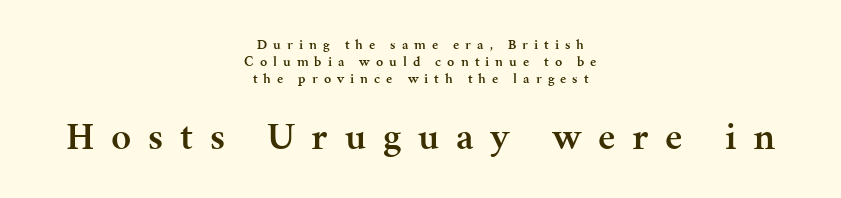
Unlike a clean sans, this face finishes its strokes with serifs. A somewhat darkened texture: the type is semibold rather than bold. The passage shown is typed in a proportional face where columns would drift. The paragraph shown floats in the horizontal middle. Beneath every word, the page is bare. A student would notice the bottom passage is typeset larger than what precedes it.
